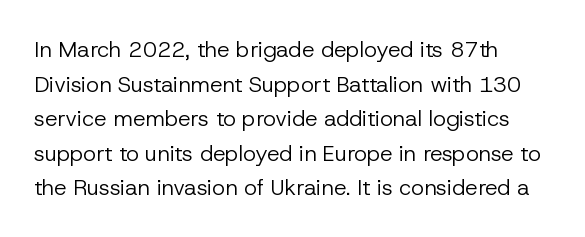
{"italic": "no", "bold": "no", "underline": "no", "align": "left", "line_spacing": "normal", "line_spacing_ratio": 1.57, "letter_spacing": "normal", "letter_spacing_em": 0.0, "glyph_px": 22}
